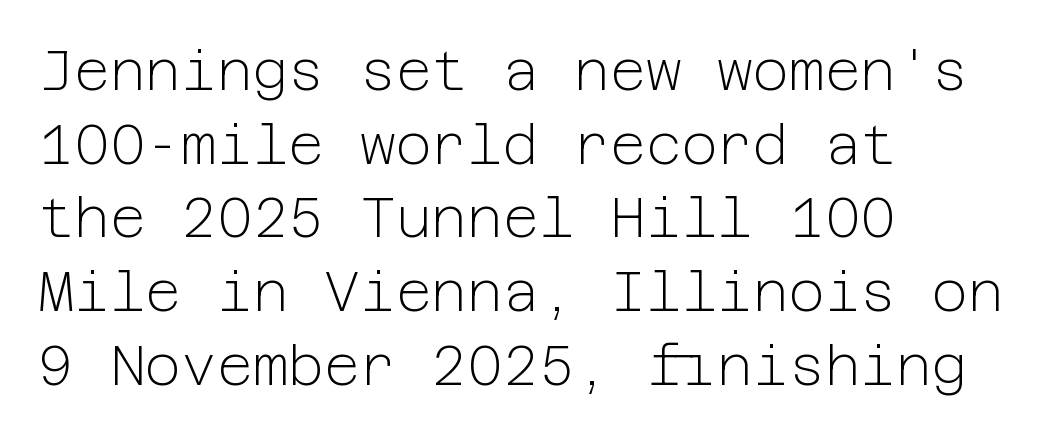
Q: Is the text bold? A: No.
Q: Is the text italic (slanted)? A: No, it is upright.
Q: Is the typeface a serif or a sans-serif typeface? A: Sans-serif.
Q: Is the text underlined? A: No.
Q: How is the paragraph aligned? A: Left-aligned.
Q: Is the spacing between letters normal or unusually wide? A: Normal.
Q: Is the spacing between lines tight, normal or loose? A: Normal.
Q: Width (condensed, normal, or wide)? A: Normal.
Q: Stroke contrast? A: Low.
Q: x-height? A: Medium.
